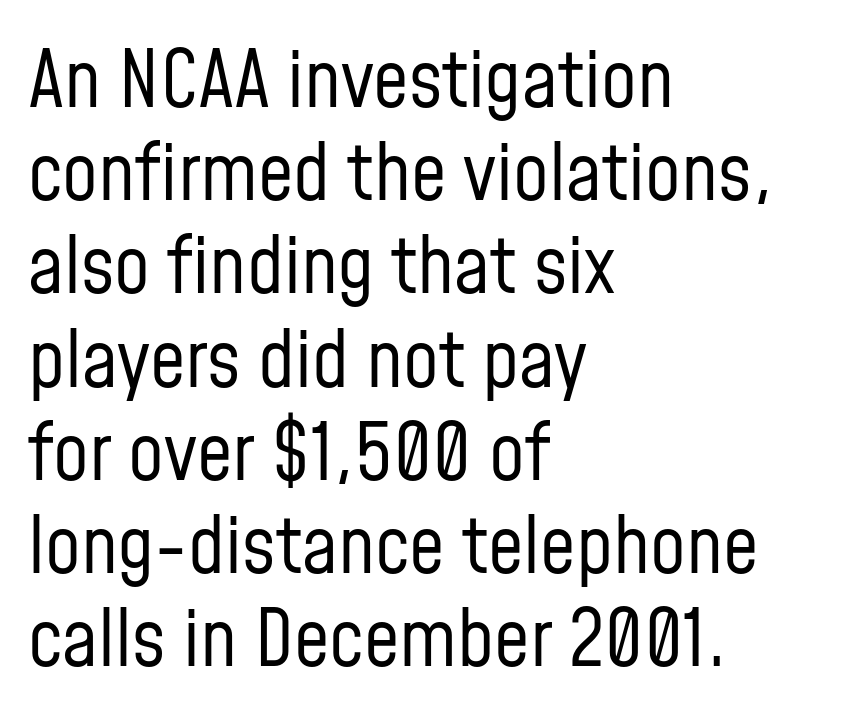
You can tell from the bare stems that sans-serif type was used. Upright lettering throughout. Students, note that the glyphs here touch the page at normal intervals. Weight: not bold — regular or lighter. Do the characters align in a grid? No, the font is proportional. The typesetter chose a ragged-right arrangement here.
